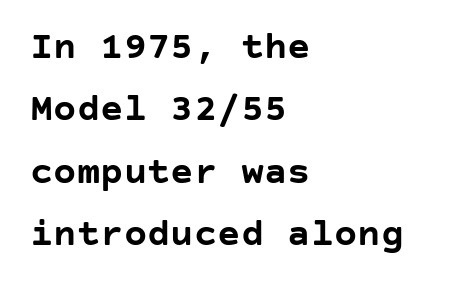
This is roman type, the default non-slanted kind. Does the weight exceed regular? Yes, all the way to bold. The text was rendered using a sans face with plain stroke endings. Successive baselines arrive at the customary interval. Short and long lines alike share a common starting point at left.
